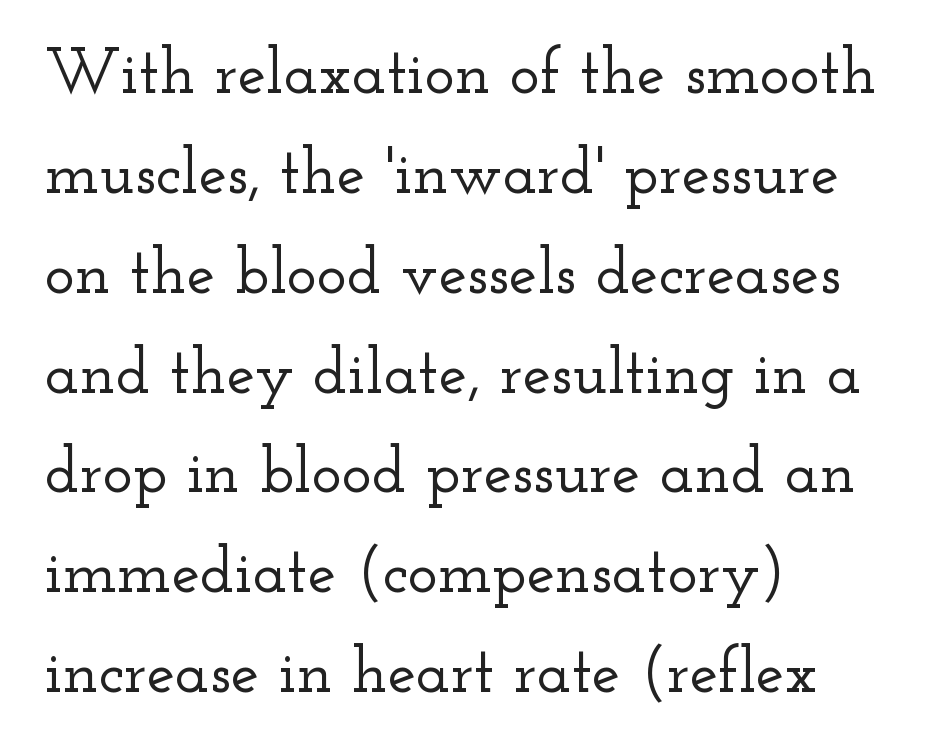
Q: Is the text italic (slanted)? A: No, it is upright.
Q: Is the typeface a serif or a sans-serif typeface? A: Serif.
Q: Is the text underlined? A: No.
Q: How is the paragraph aligned? A: Left-aligned.
Q: Is the spacing between letters normal or unusually wide? A: Normal.
Q: Is the spacing between lines tight, normal or loose? A: Normal.
Q: Width (condensed, normal, or wide)? A: Wide.
Q: Stroke contrast? A: Low.
Q: x-height? A: Small.
Q: Monospaced? A: No.
